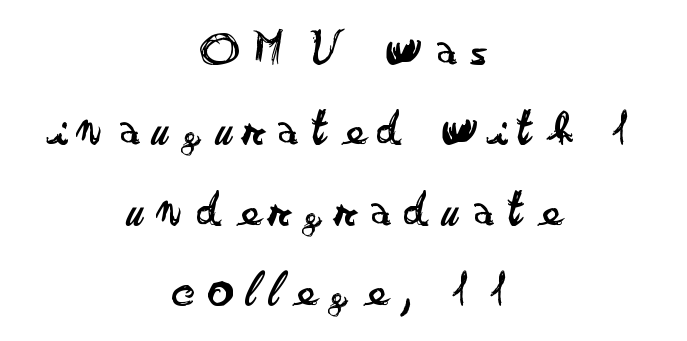
The font's upright variant was chosen for this text. Descenders hang freely into open space. Words appear elongated and porous because spacing is wide. Centered paragraph, ragged on both sides. The typeface chosen for these lines omits serifs. Bold? No — there's no thickening of the strokes.
